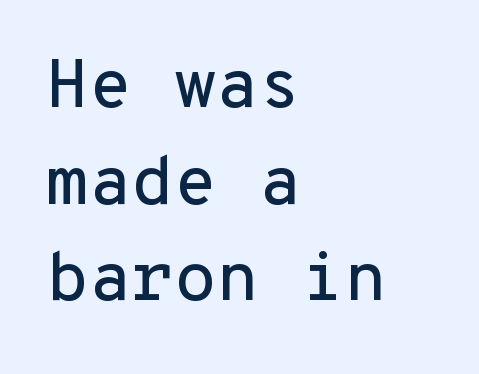
{"serif": "no", "italic": "no", "width": "normal", "stroke_contrast": "low", "x_height": "medium", "monospaced": "yes", "underline": "no", "align": "left", "line_spacing": "normal", "line_spacing_ratio": 1.4, "letter_spacing": "normal", "letter_spacing_em": 0.0, "glyph_px": 69}
